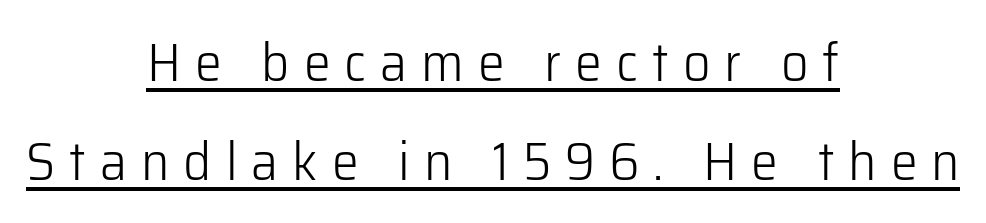
{"serif": "no", "italic": "no", "bold": "no", "weight": "light", "width": "normal", "stroke_contrast": "low", "x_height": "medium", "monospaced": "no", "underline": "yes", "align": "center", "line_spacing_ratio": 1.83, "letter_spacing": "wide", "letter_spacing_em": 0.26, "glyph_px": 54}
